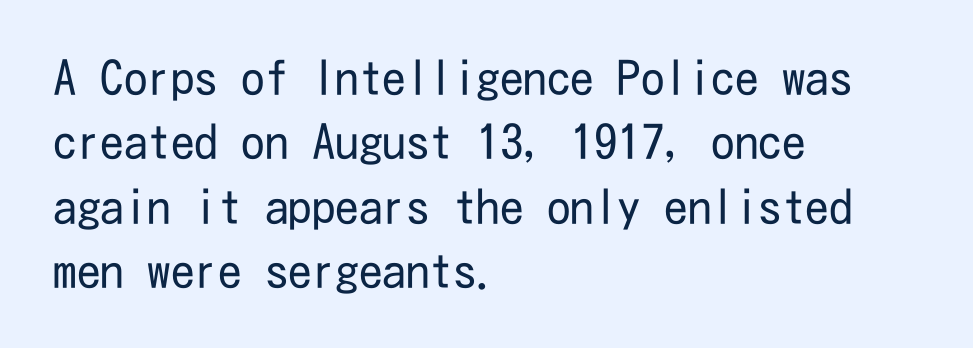
The image shows 47 px regular-weight, condensed sans-serif type, upright; set left-aligned, normal line spacing (1.37x), normal letter spacing, not underlined; low stroke contrast and a medium x-height.
